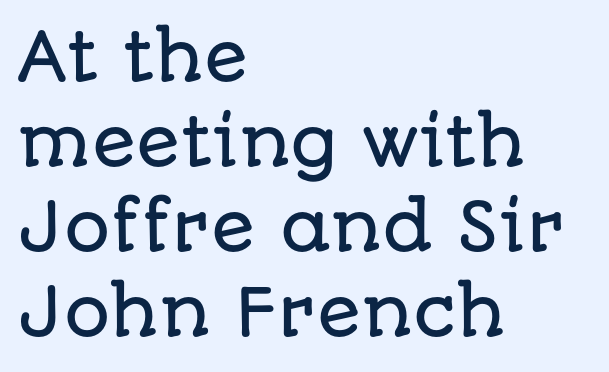
The image shows 65 px sans-serif type, upright; set left-aligned, normal line spacing (1.31x), normal letter spacing, not underlined; low stroke contrast and a large x-height.
